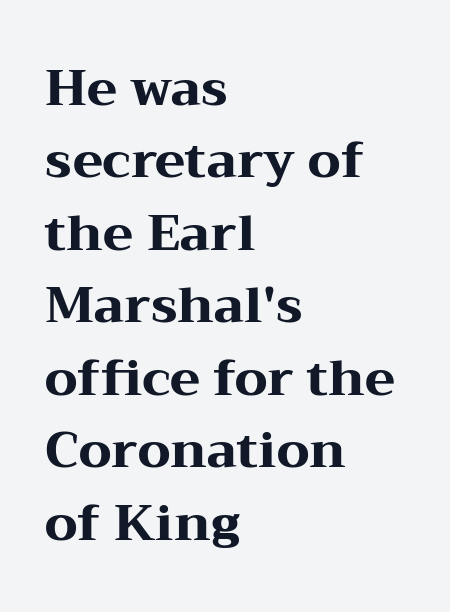
The image shows 50 px heavy, wide serif type, upright; set left-aligned, normal line spacing (1.45x), normal letter spacing, not underlined; medium stroke contrast and a medium x-height.
